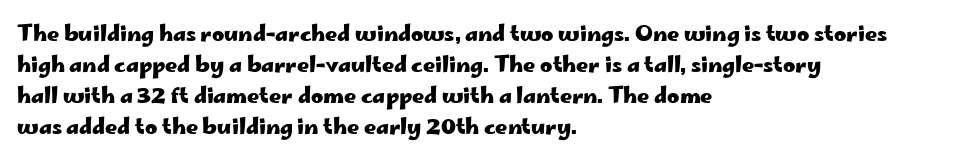
Q: Is the text bold? A: Yes.
Q: Is the text italic (slanted)? A: No, it is upright.
Q: Is the text underlined? A: No.
Q: How is the paragraph aligned? A: Left-aligned.
Q: Is the spacing between letters normal or unusually wide? A: Normal.
Q: Is the spacing between lines tight, normal or loose? A: Normal.
